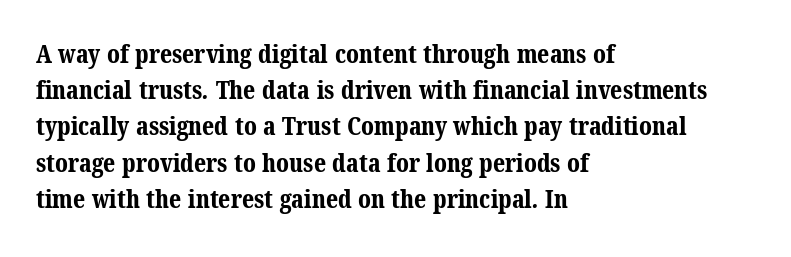
Vertically, the passage feels balanced, rows spaced as you'd expect. The line texture is even and compact thanks to regular tracking. These lines are set flush left with a ragged right edge. Quick note: underline off. Plenty of ink on the page — the face is bold.
